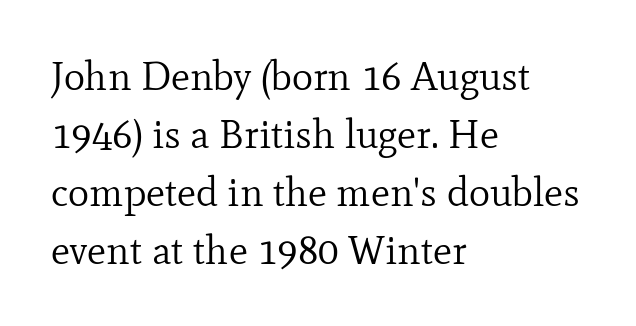
Character widths vary here, with narrow letters taking less room than wide ones. The face looks like a standard text weight, possibly lighter. Does extra space separate the letters? No, they use regular spacing. Horizontal alignment here is leftward, the default for most running prose. Upright lettering throughout.
